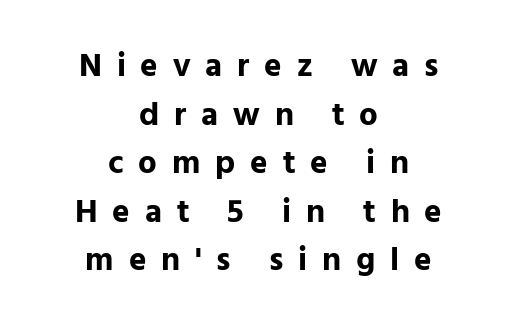
The image shows 33 px bold sans-serif type, upright; set centered, normal line spacing (1.47x), unusually wide letter spacing (+0.45 em), not underlined; low stroke contrast and a medium x-height.
